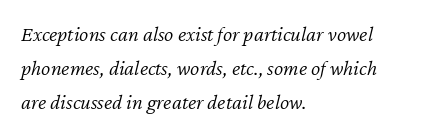
The image shows 22 px text type, italic (leaning right); set left-aligned, normal line spacing (1.55x), normal letter spacing, not underlined.
